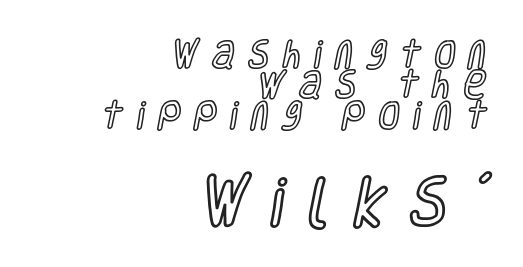
This sample has the flowing, uneven cadence of proportional lettering. Only glyphs here, with clear space below each row. Leading is clearly below the norm, producing a dense column. Alignment: flush right.
